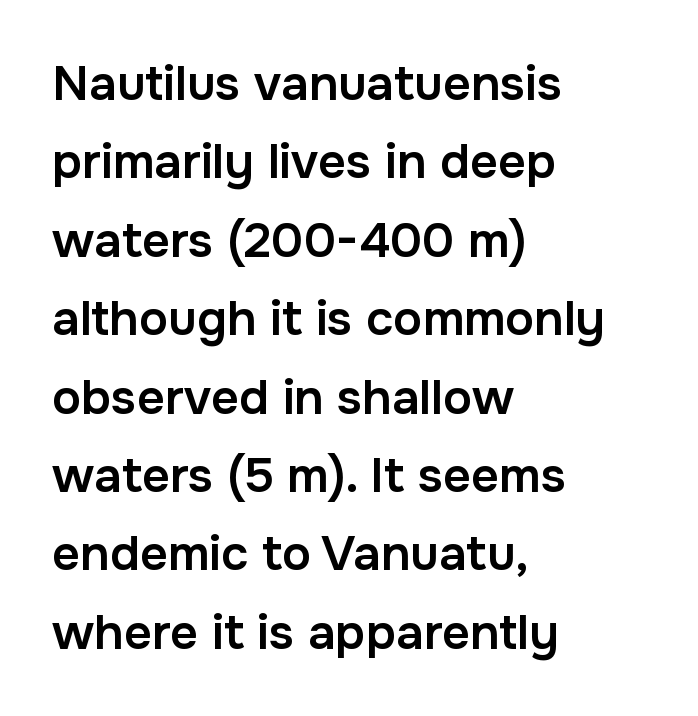
These lines sit exactly where default settings would place them. You could not count columns in this text — the font is proportionally spaced. Has an underline been added? It has not. It's the straight-up-and-down kind of type. This sample uses plain, unmodified letter spacing.
